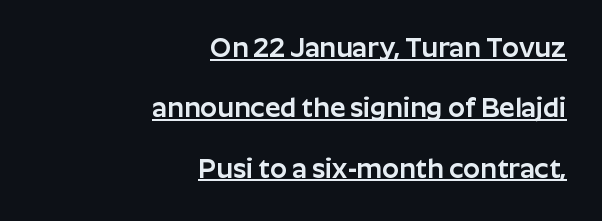
{"italic": "no", "underline": "yes", "align": "right", "line_spacing": "loose", "line_spacing_ratio": 2.24, "letter_spacing": "normal", "letter_spacing_em": 0.0, "glyph_px": 27}
